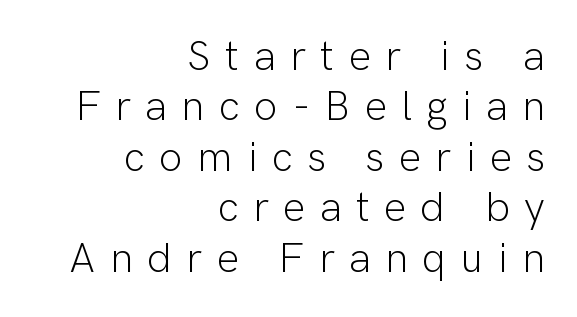
The image shows 42 px light sans-serif type, upright; set right-aligned, line spacing 1.2x, unusually wide letter spacing (+0.34 em), not underlined; low stroke contrast and a medium x-height.
